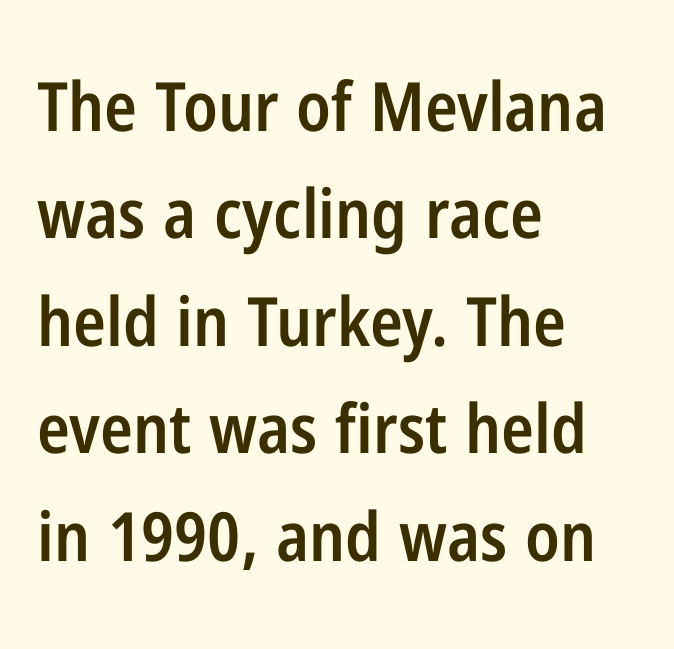
The image shows 68 px semibold, condensed sans-serif type, upright; set left-aligned, normal line spacing (1.58x), normal letter spacing, not underlined; low stroke contrast and a medium x-height.
